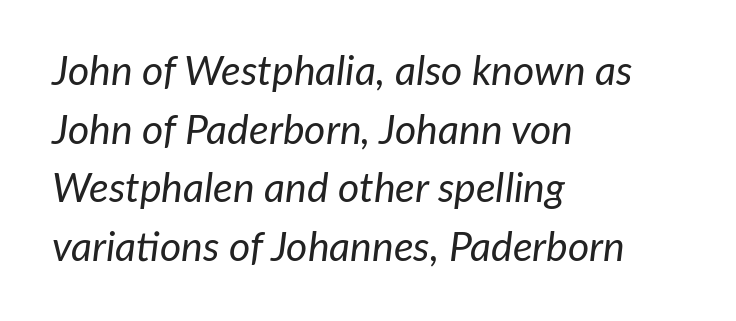
Inter-character spacing is left at the font's built-in metrics. The strokes are not fattened; the text isn't bold. The whole block is typeset with a tilt. The rendering anchors every line to the left-hand side. The rendering uses a moderate line-height, typical for paragraphs.
